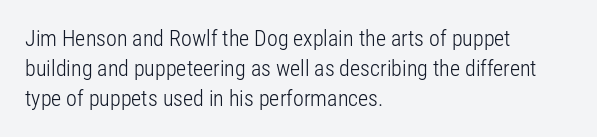
{"italic": "no", "bold": "no", "underline": "no", "align": "left", "line_spacing": "normal", "line_spacing_ratio": 1.36, "letter_spacing": "normal", "letter_spacing_em": 0.0, "glyph_px": 22}
